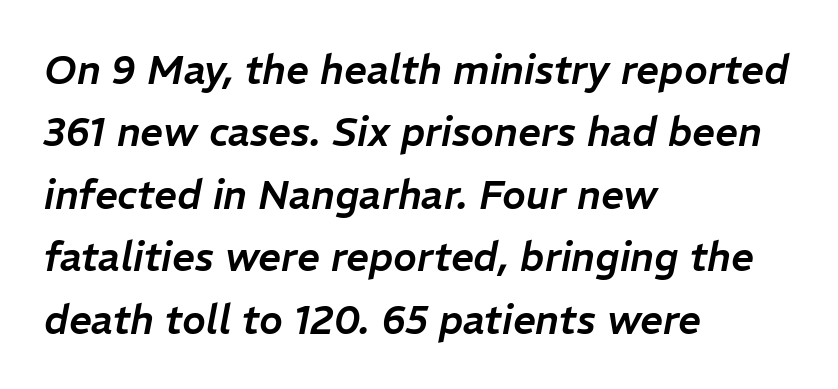
{"italic": "yes", "lean": "right", "slant_degrees": 11, "width": "normal", "stroke_contrast": "low", "x_height": "medium", "monospaced": "no", "underline": "no", "align": "left", "line_spacing": "normal", "line_spacing_ratio": 1.56, "letter_spacing": "normal", "letter_spacing_em": 0.0, "glyph_px": 40}
